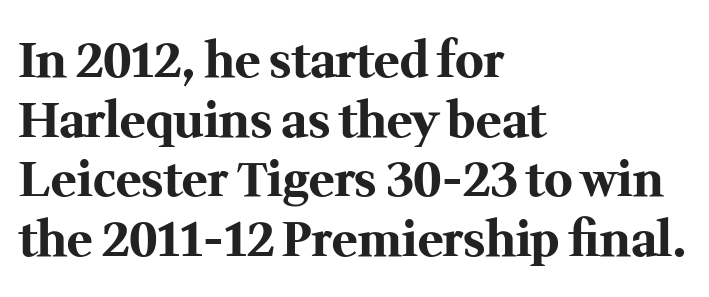
Q: Is the text bold? A: Yes.
Q: Is the text italic (slanted)? A: No, it is upright.
Q: Is the typeface a serif or a sans-serif typeface? A: Serif.
Q: Is the text underlined? A: No.
Q: How is the paragraph aligned? A: Left-aligned.
Q: Is the spacing between letters normal or unusually wide? A: Normal.
Q: Width (condensed, normal, or wide)? A: Normal.
Q: Stroke contrast? A: Medium.
Q: x-height? A: Medium.
Q: Monospaced? A: No.
